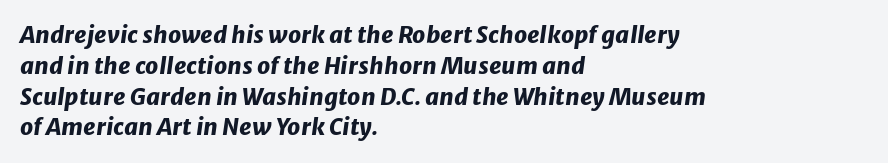
The image shows 23 px bold type, italic (leaning right); set left-aligned, normal line spacing (1.34x), normal letter spacing, not underlined.
